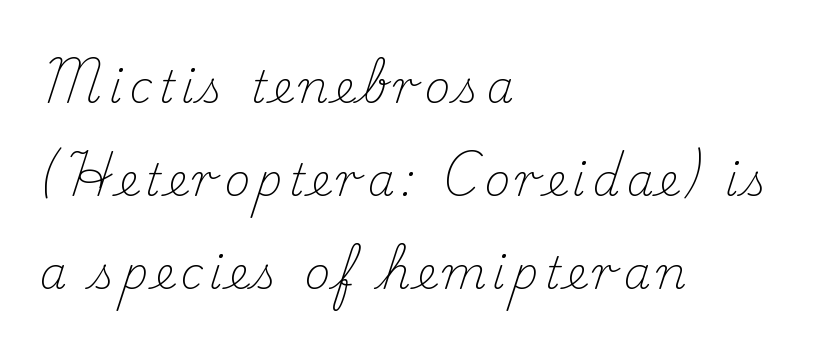
{"serif": "yes", "bold": "no", "weight": "light", "width": "normal", "stroke_contrast": "medium", "x_height": "small", "monospaced": "no", "underline": "no", "align": "left", "line_spacing": "loose", "line_spacing_ratio": 2.11, "glyph_px": 44}
